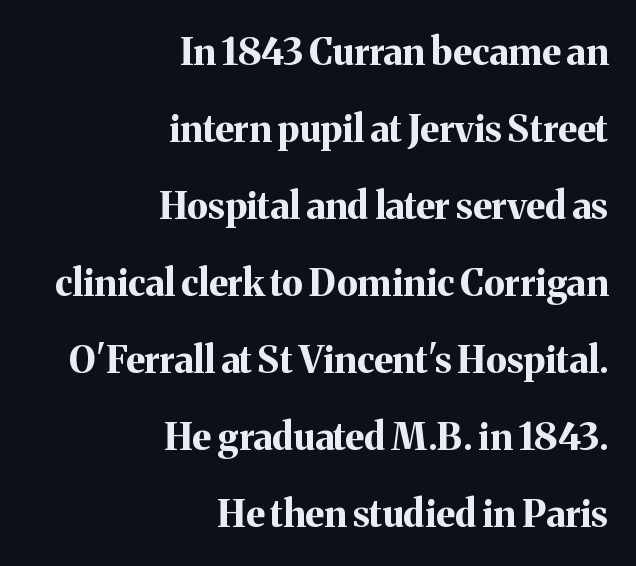
Q: Is the text bold? A: Yes.
Q: Is the text italic (slanted)? A: No, it is upright.
Q: Is the typeface a serif or a sans-serif typeface? A: Serif.
Q: Is the text underlined? A: No.
Q: How is the paragraph aligned? A: Right-aligned.
Q: Is the spacing between letters normal or unusually wide? A: Normal.
Q: Is the spacing between lines tight, normal or loose? A: Loose.
Q: Width (condensed, normal, or wide)? A: Normal.
Q: Stroke contrast? A: Medium.
Q: x-height? A: Medium.
Q: Monospaced? A: No.
